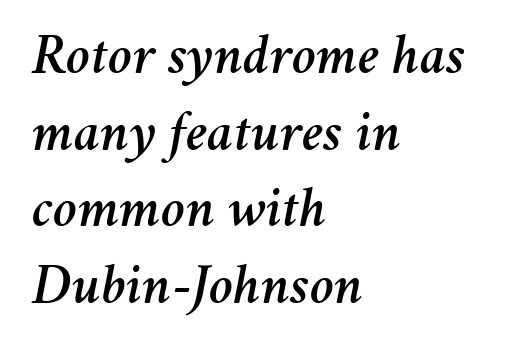
Short and long lines alike share a common starting point at left. The axis of the letterforms is tilted away from vertical. Students, note that the glyphs here touch the page at normal intervals. Whoever set this chose a conventional vertical rhythm. The letters advance in unequal steps, a hallmark of proportional type. The zone under the glyphs is completely vacant.
